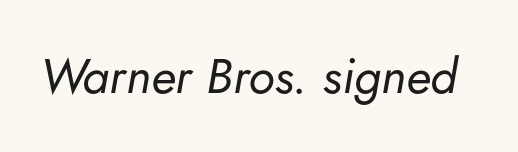
{"italic": "yes", "lean": "right", "slant_degrees": 5, "bold": "no", "weight": "regular", "width": "normal", "stroke_contrast": "low", "x_height": "small", "monospaced": "no", "underline": "no", "letter_spacing": "normal", "letter_spacing_em": 0.0, "glyph_px": 49}
